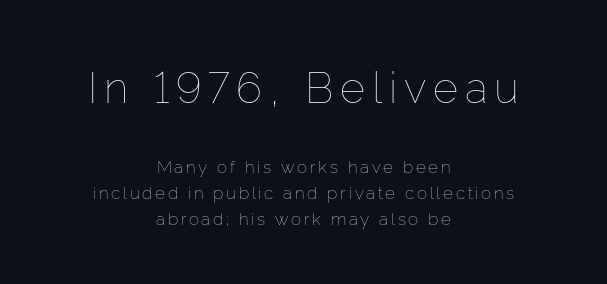
{"italic": "no", "bold": "no", "weight": "thin", "width": "normal", "stroke_contrast": "low", "x_height": "medium", "monospaced": "no", "underline": "no", "align": "center", "line_spacing": "normal", "line_spacing_ratio": 1.53, "larger_block": "first", "size_ratio": 2.53, "glyph_px": 43}
